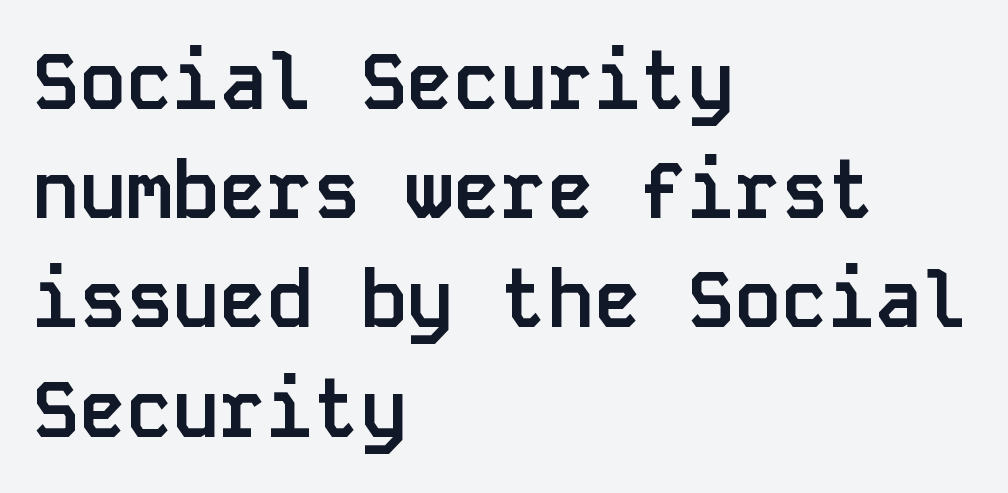
Stroke terminals: plain, sans-serif. The letters march in equal steps, a hallmark of fixed-pitch type. The rendering keeps characters at their native spacing. The foot of each line stays bare and open.
